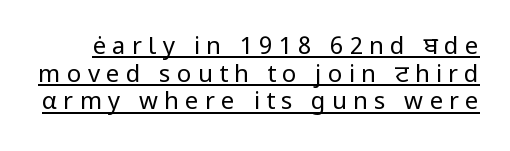
{"italic": "no", "bold": "no", "underline": "yes", "line_spacing": "tight", "line_spacing_ratio": 1.15, "letter_spacing": "wide", "letter_spacing_em": 0.26, "glyph_px": 24}
